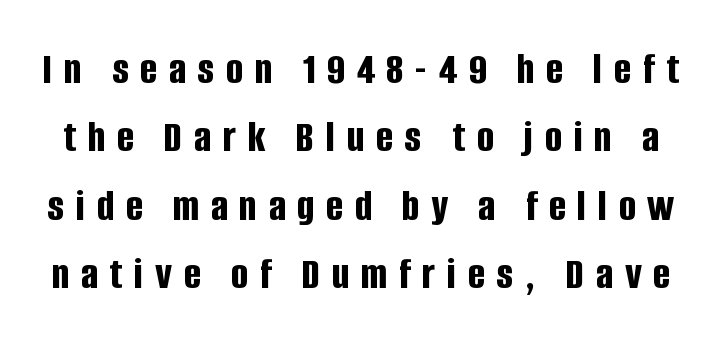
{"serif": "no", "italic": "no", "bold": "yes", "weight": "bold", "width": "condensed", "stroke_contrast": "low", "x_height": "large", "monospaced": "no", "underline": "no", "line_spacing": "normal", "line_spacing_ratio": 1.52, "letter_spacing": "wide", "letter_spacing_em": 0.26, "glyph_px": 45}
